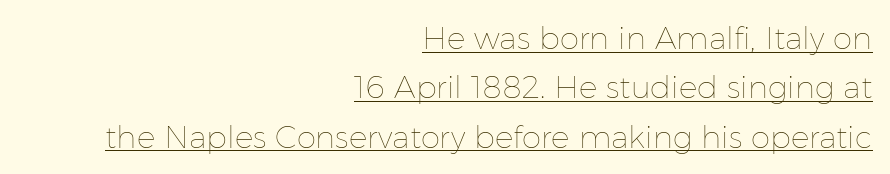
The lettering holds an erect, upright posture throughout. Weight: not bold — regular or lighter. The rendering uses natural spacing where letterforms have individual widths. The lines in this sample share a right terminus and differ only in where they begin. Quick note: underline on. The space between consecutive lines is moderate.
